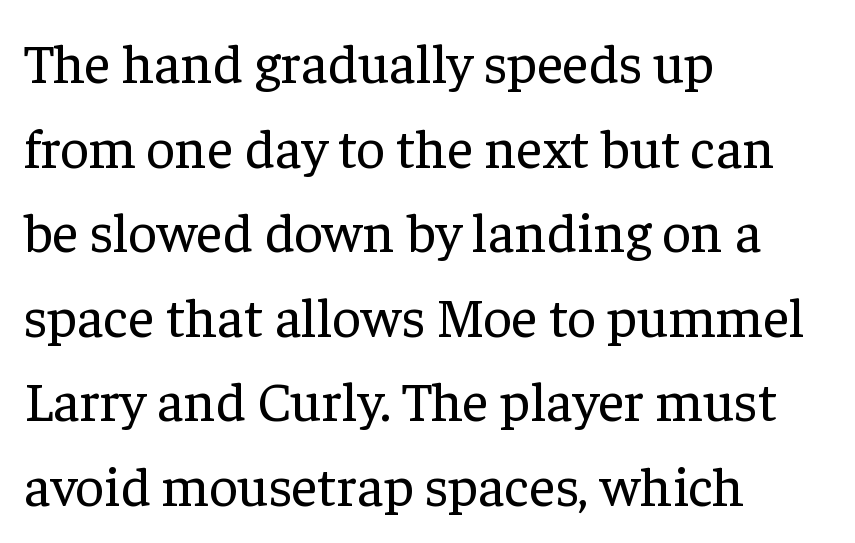
The image shows 56 px regular-weight serif type, upright; set left-aligned, normal line spacing (1.51x), normal letter spacing, not underlined; low stroke contrast and a medium x-height.
